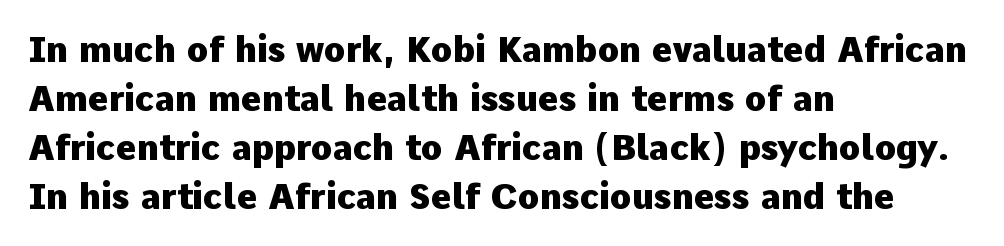
Q: Is the text bold? A: Yes.
Q: Is the text italic (slanted)? A: No, it is upright.
Q: Is the typeface a serif or a sans-serif typeface? A: Sans-serif.
Q: Is the text underlined? A: No.
Q: How is the paragraph aligned? A: Left-aligned.
Q: Is the spacing between letters normal or unusually wide? A: Normal.
Q: Is the spacing between lines tight, normal or loose? A: Normal.
Q: Width (condensed, normal, or wide)? A: Normal.
Q: Stroke contrast? A: Low.
Q: x-height? A: Medium.
Q: Monospaced? A: No.
